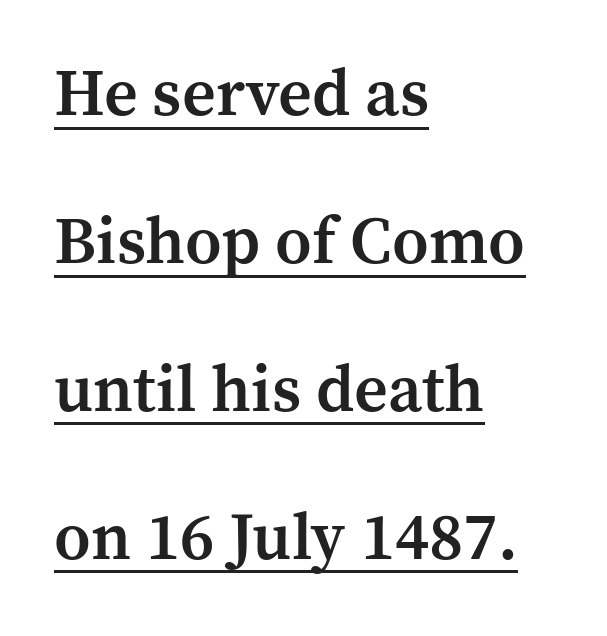
Observe the serifs anchoring each vertical stroke in this sample. The typesetter chose a ragged-right arrangement here. Stems and bowls a touch heavier than normal — semibold. The block of text is sparse from top to bottom, with ample space between rows. The letters advance in unequal steps, a hallmark of proportional type.
